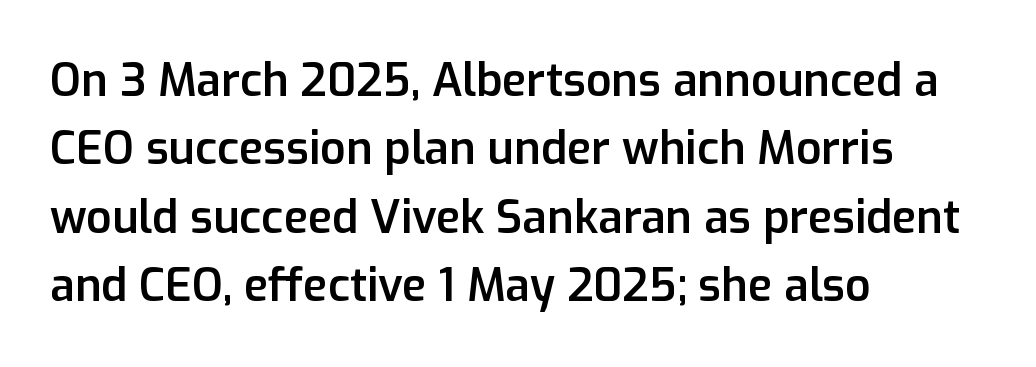
The image shows 45 px semibold sans-serif type, upright; set left-aligned, normal line spacing (1.52x), normal letter spacing, not underlined; low stroke contrast and a medium x-height.
